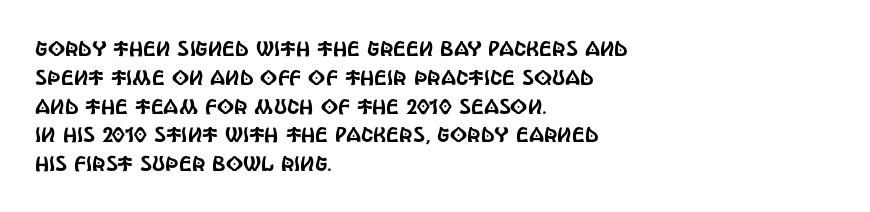
{"italic": "no", "underline": "no", "align": "left", "line_spacing": "normal", "line_spacing_ratio": 1.37, "letter_spacing": "normal", "letter_spacing_em": 0.0, "glyph_px": 21}
